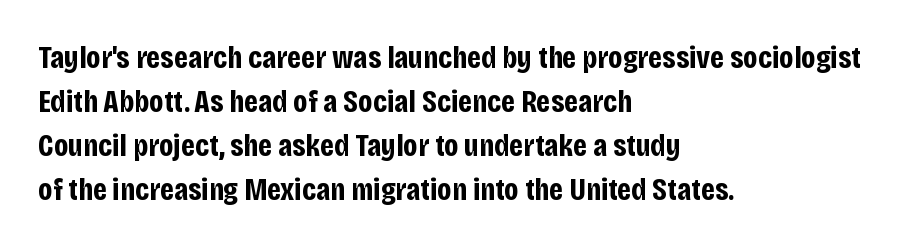
Q: Is the text bold? A: Yes.
Q: Is the text italic (slanted)? A: No, it is upright.
Q: Is the typeface a serif or a sans-serif typeface? A: Sans-serif.
Q: Is the text underlined? A: No.
Q: How is the paragraph aligned? A: Left-aligned.
Q: Is the spacing between letters normal or unusually wide? A: Normal.
Q: Is the spacing between lines tight, normal or loose? A: Normal.
Q: Width (condensed, normal, or wide)? A: Condensed.
Q: Stroke contrast? A: Low.
Q: x-height? A: Large.
Q: Monospaced? A: No.
